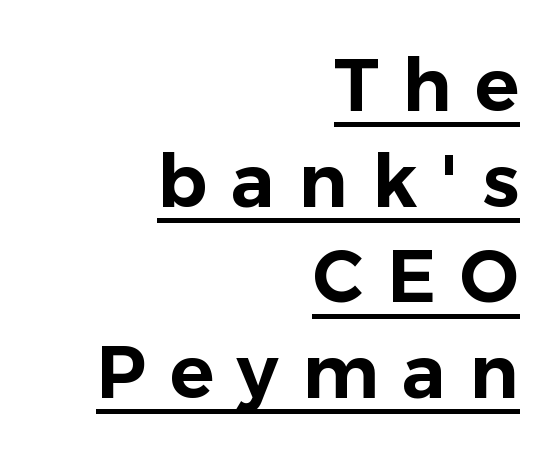
The image shows 73 px sans-serif type, upright; set right-aligned, normal line spacing (1.31x), unusually wide letter spacing (+0.33 em), underlined; low stroke contrast and a medium x-height.
